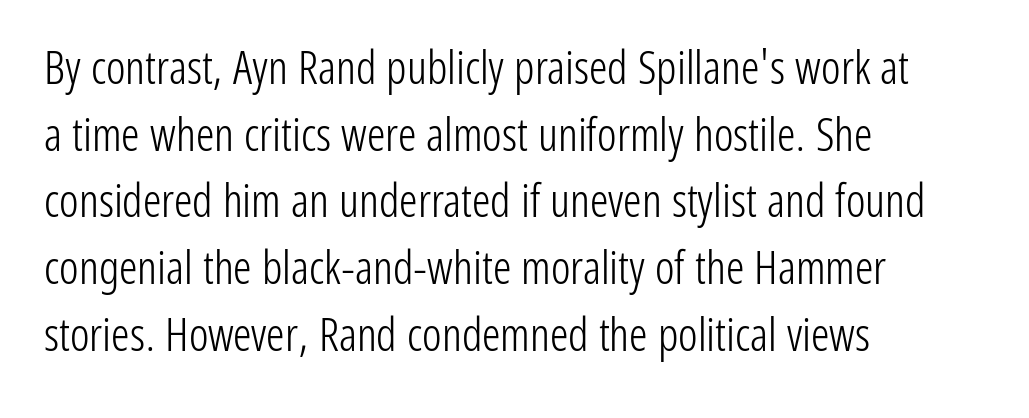
The image shows 46 px light, condensed sans-serif type, upright; set left-aligned, normal line spacing (1.45x), normal letter spacing, not underlined; low stroke contrast and a medium x-height.
